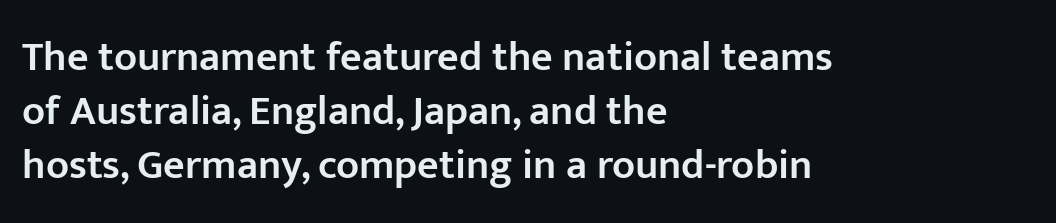
The image shows 42 px semibold sans-serif type, upright; set left-aligned, normal line spacing (1.28x), normal letter spacing, not underlined; low stroke contrast and a medium x-height.
